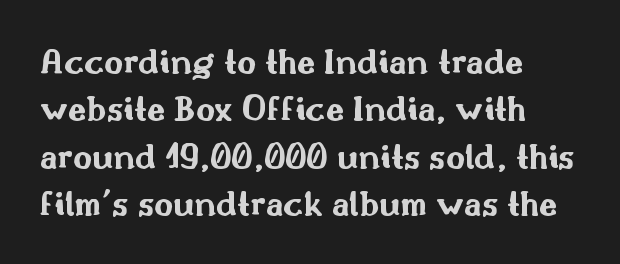
{"serif": "no", "italic": "no", "bold": "yes", "weight": "bold", "width": "wide", "stroke_contrast": "medium", "x_height": "small", "monospaced": "no", "underline": "no", "align": "left", "line_spacing": "normal", "line_spacing_ratio": 1.28, "letter_spacing": "normal", "letter_spacing_em": 0.0, "glyph_px": 37}
